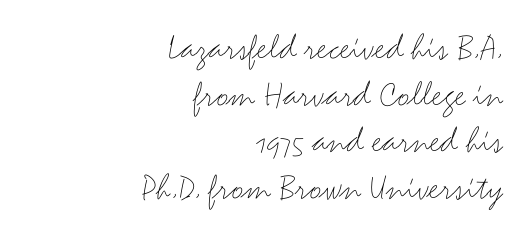
Q: Is the text bold? A: No.
Q: Is the text italic (slanted)? A: Yes.
Q: Is the typeface a serif or a sans-serif typeface? A: Sans-serif.
Q: Is the text underlined? A: No.
Q: How is the paragraph aligned? A: Right-aligned.
Q: Is the spacing between letters normal or unusually wide? A: Normal.
Q: Width (condensed, normal, or wide)? A: Wide.
Q: Stroke contrast? A: Medium.
Q: x-height? A: Small.
Q: Monospaced? A: No.
